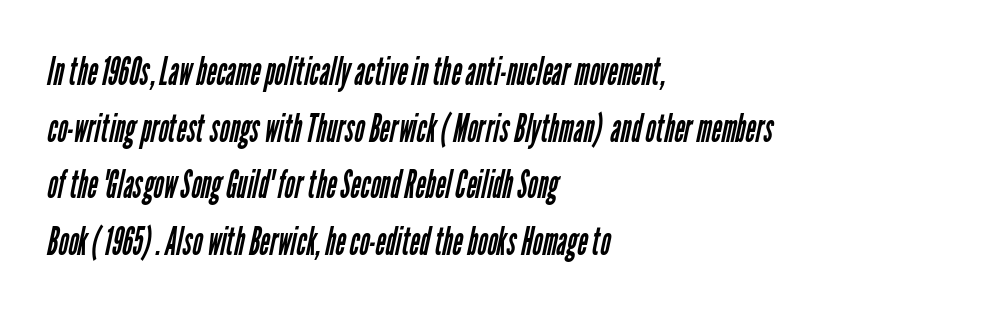
Honestly, there is no underline to notice here at all. This sample is left-justified, so line endings fall wherever the words run out. What kind of face is this? One without serifs — a sans. There is no visible air inserted between adjacent glyphs. Weight class: somewhere from thin through regular.
